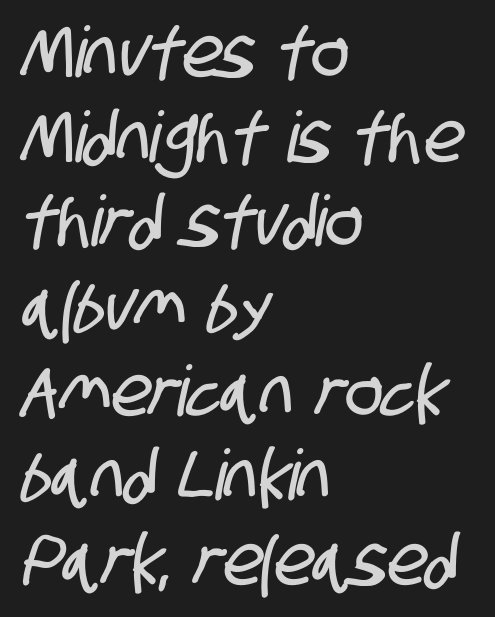
The image shows 70 px condensed sans-serif type; set left-aligned, line spacing 1.21x, normal letter spacing, not underlined; low stroke contrast and a large x-height.
